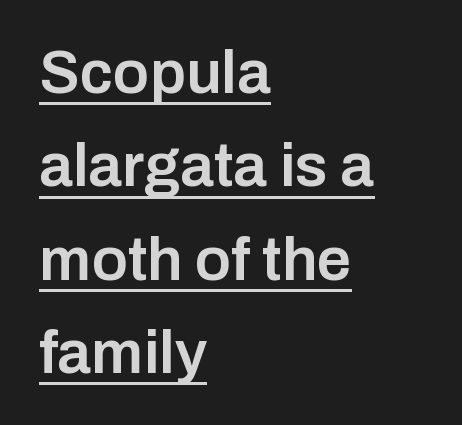
Q: Is the text bold? A: Semi-bold.
Q: Is the text italic (slanted)? A: No, it is upright.
Q: Is the typeface a serif or a sans-serif typeface? A: Sans-serif.
Q: Is the text underlined? A: Yes.
Q: How is the paragraph aligned? A: Left-aligned.
Q: Is the spacing between letters normal or unusually wide? A: Normal.
Q: Is the spacing between lines tight, normal or loose? A: Normal.
Q: Width (condensed, normal, or wide)? A: Normal.
Q: Stroke contrast? A: Low.
Q: x-height? A: Medium.
Q: Monospaced? A: No.
